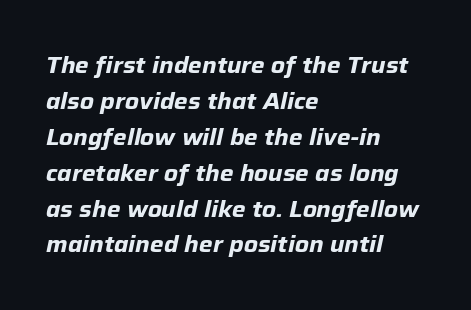
Compared with a centered layout, this one pins lines to the left instead. Tracking value appears to be zero — textbook default spacing. Quick note: italic. I'd describe the lettering as bold — thick and assertive.
